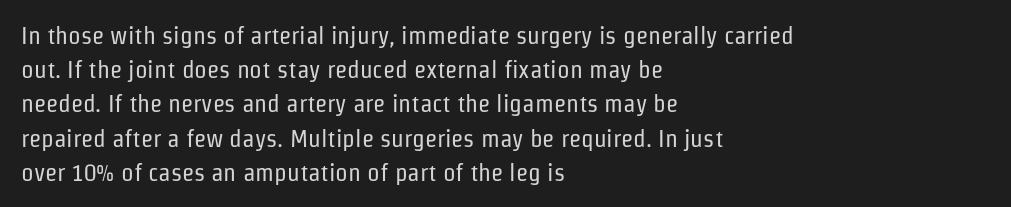
The area under the type is left untouched. A roman cut, with each character standing at attention. Observe the ordinary spacing: letters are neighbours, not strangers. Notice how the passage keeps a crisp vertical edge on the left only.
